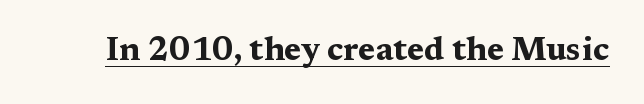
Thick stems and heavy bowls — unmistakably bold. Designer's note — italics off, roman on. Notice how a bar underscores the lettering throughout. Font category for this specimen: serif. The face used here is proportionally spaced, like ordinary book or web type. Caption: standard tracking, unaltered.
